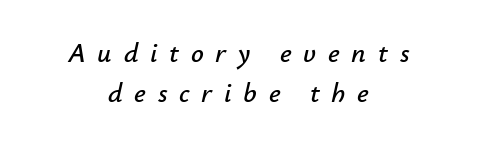
The image shows 28 px text type, italic (leaning right); set centered, normal line spacing (1.43x), unusually wide letter spacing (+0.42 em), not underlined; low stroke contrast and a small x-height.
